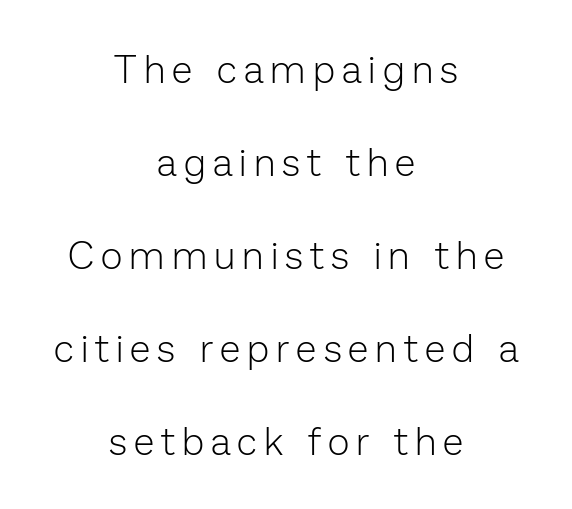
Unlike italic type, these characters show no tilt at all. The lines are spread far apart with generous leading. These lines are composed in type without serifs. No heavy texture on the line: the type isn't bold.
